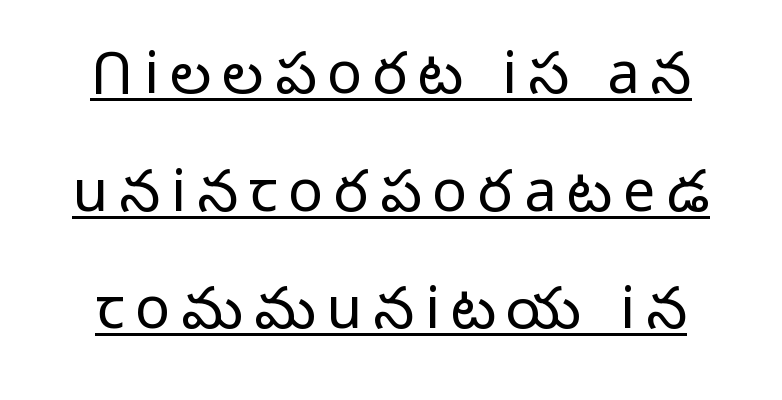
Leading is clearly above the norm, producing a sparse column. The type family on display is of the sans-serif kind. Do the characters align in a grid? No, the font is proportional. The letterforms sit at book weight or below. Notice how a bar underscores the lettering throughout. This is roman type, the default non-slanted kind.
